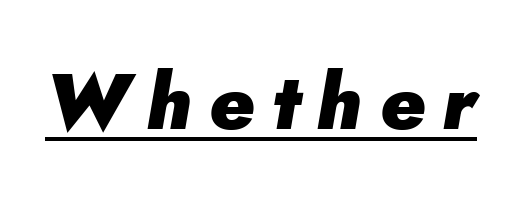
Q: Is the text bold? A: Yes.
Q: Is the text italic (slanted)? A: Yes, it leans right by about 5 degrees.
Q: Is the text underlined? A: Yes.
Q: Is the spacing between letters normal or unusually wide? A: Unusually wide.
Q: Width (condensed, normal, or wide)? A: Normal.
Q: Stroke contrast? A: Low.
Q: x-height? A: Small.
Q: Monospaced? A: No.
